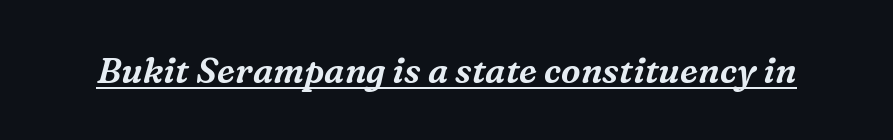
The image shows 35 px serif type, italic (leaning right); set normal letter spacing, underlined; medium stroke contrast and a medium x-height.
